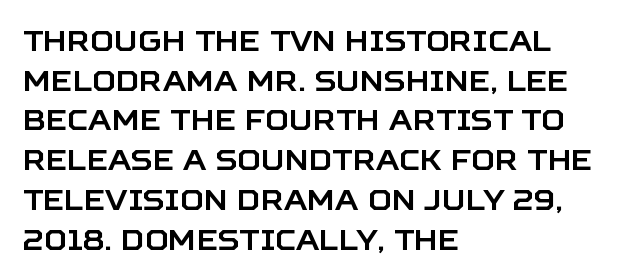
The image shows 29 px sans-serif type, upright; set left-aligned, normal line spacing (1.37x), normal letter spacing, not underlined; low stroke contrast and a large x-height.
